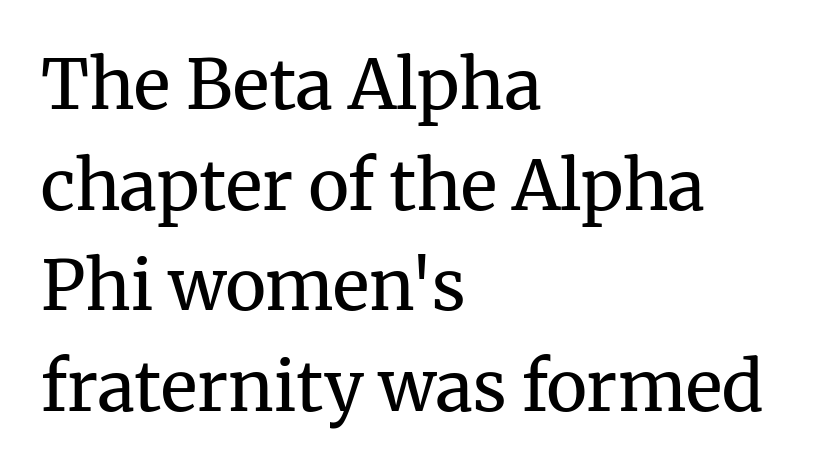
Q: Is the text bold? A: No.
Q: Is the text italic (slanted)? A: No, it is upright.
Q: Is the typeface a serif or a sans-serif typeface? A: Serif.
Q: Is the text underlined? A: No.
Q: How is the paragraph aligned? A: Left-aligned.
Q: Is the spacing between letters normal or unusually wide? A: Normal.
Q: Is the spacing between lines tight, normal or loose? A: Normal.
Q: Width (condensed, normal, or wide)? A: Normal.
Q: Stroke contrast? A: Medium.
Q: x-height? A: Medium.
Q: Monospaced? A: No.
